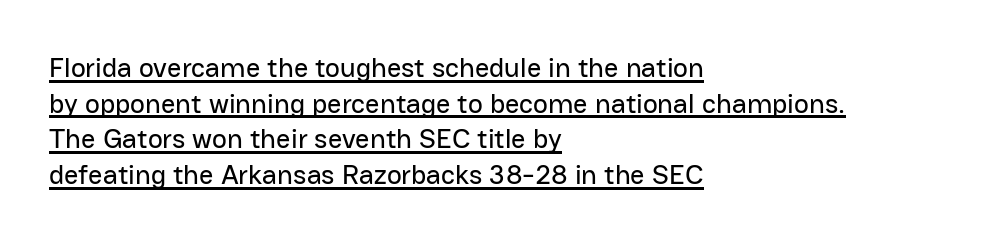
Has an underline been added? It has. Do the letters lean? They stand straight. A typesetter would label this face a sans. The rendering uses a moderate line-height, typical for paragraphs. The ragged edge is on the right, which tells us the setting is flush left.
